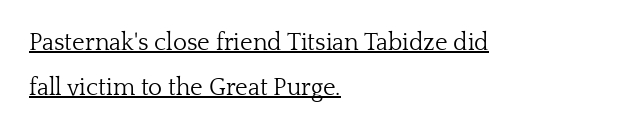
One-word summary of the alignment: left. You can tell it's not italic because the verticals are truly vertical. Between one letter and the next there's only the usual sliver of space. The font sits on the lighter half of the weight spectrum, regular included.
